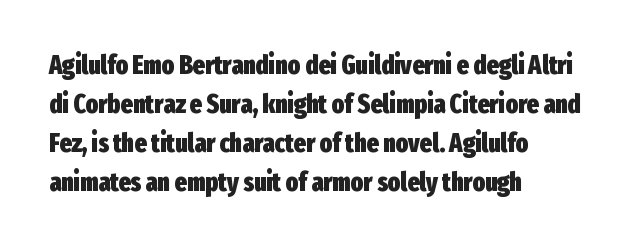
Q: Is the text bold? A: Yes.
Q: Is the text italic (slanted)? A: No, it is upright.
Q: Is the text underlined? A: No.
Q: How is the paragraph aligned? A: Left-aligned.
Q: Is the spacing between letters normal or unusually wide? A: Normal.
Q: Is the spacing between lines tight, normal or loose? A: Normal.
